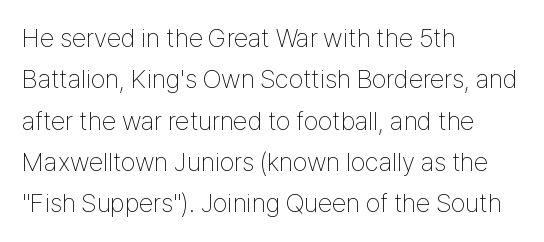
Each stroke keeps to a modest, everyday thickness or less. Whoever set this chose a conventional vertical rhythm. Caption: multi-line text, flush left, ragged right. Underlining? Definitely not there.
